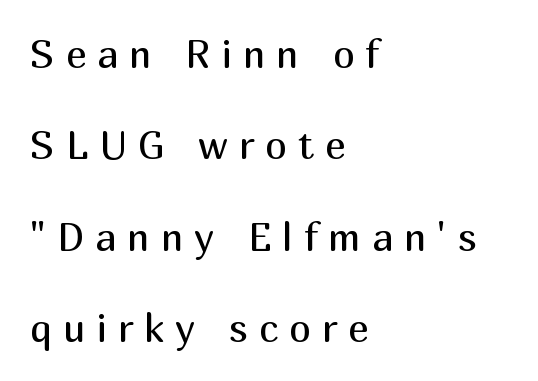
{"serif": "no", "italic": "no", "bold": "no", "weight": "regular", "width": "normal", "stroke_contrast": "medium", "x_height": "medium", "monospaced": "no", "underline": "no", "align": "left", "line_spacing": "loose", "line_spacing_ratio": 2.34, "letter_spacing": "wide", "letter_spacing_em": 0.28, "glyph_px": 39}
